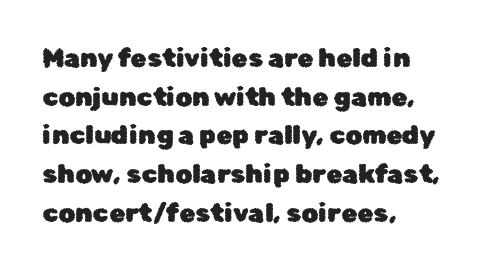
Q: Is the text italic (slanted)? A: No, it is upright.
Q: Is the text underlined? A: No.
Q: How is the paragraph aligned? A: Left-aligned.
Q: Is the spacing between letters normal or unusually wide? A: Normal.
Q: Is the spacing between lines tight, normal or loose? A: Normal.
